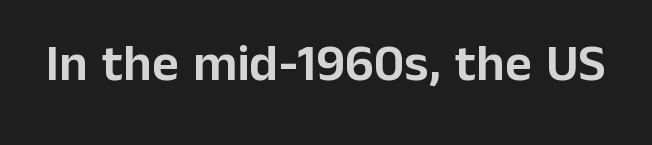
Check the space under the baseline: it is left empty. Vertical strokes here are truly vertical. Letterform terminals end flat and unadorned throughout the passage. The rendering keeps characters at their native spacing. These lines are rendered in a variable-pitch font.
